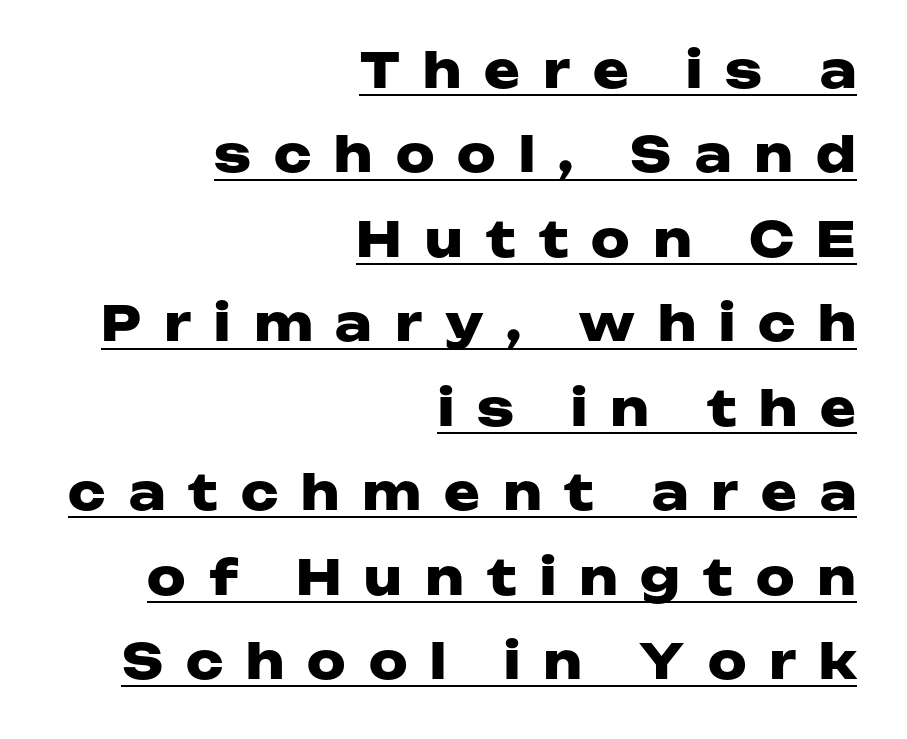
{"serif": "no", "italic": "no", "bold": "yes", "weight": "heavy", "width": "wide", "stroke_contrast": "low", "x_height": "medium", "monospaced": "no", "underline": "yes", "align": "right", "line_spacing_ratio": 1.76, "letter_spacing": "wide", "letter_spacing_em": 0.48, "glyph_px": 48}
